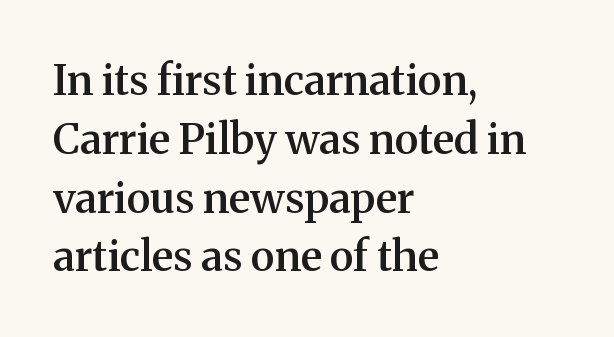
Q: Is the text bold? A: Semi-bold.
Q: Is the text italic (slanted)? A: No, it is upright.
Q: Is the typeface a serif or a sans-serif typeface? A: Serif.
Q: Is the text underlined? A: No.
Q: How is the paragraph aligned? A: Left-aligned.
Q: Is the spacing between letters normal or unusually wide? A: Normal.
Q: Is the spacing between lines tight, normal or loose? A: Normal.
Q: Width (condensed, normal, or wide)? A: Normal.
Q: Stroke contrast? A: Medium.
Q: x-height? A: Medium.
Q: Monospaced? A: No.
